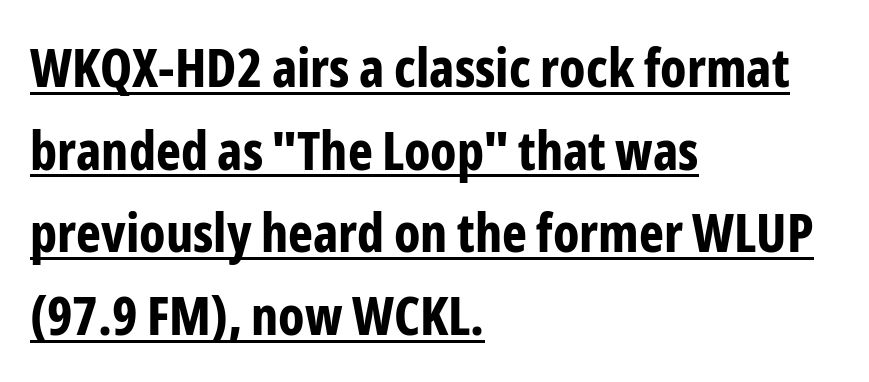
{"serif": "no", "italic": "no", "bold": "yes", "weight": "bold", "width": "condensed", "stroke_contrast": "low", "x_height": "medium", "monospaced": "no", "underline": "yes", "align": "left", "line_spacing": "normal", "line_spacing_ratio": 1.56, "letter_spacing": "normal", "letter_spacing_em": 0.0, "glyph_px": 53}
